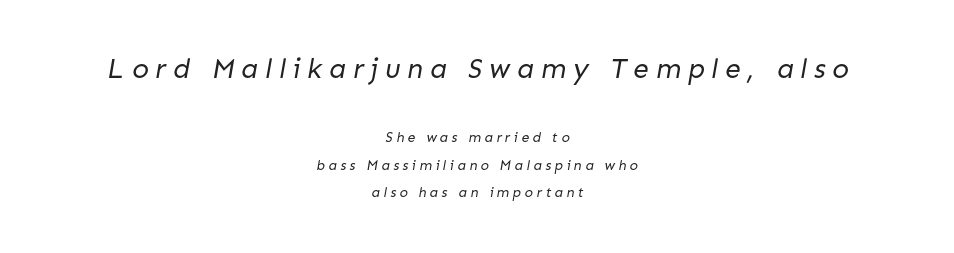
Q: Is the text bold? A: No.
Q: Is the typeface a serif or a sans-serif typeface? A: Sans-serif.
Q: Is the text underlined? A: No.
Q: How is the paragraph aligned? A: Centered.
Q: Is the spacing between letters normal or unusually wide? A: Unusually wide.
Q: Is the spacing between lines tight, normal or loose? A: Loose.
Q: Which block of text is set in a larger size, the first (top) or the second (bottom)? A: The first (top) one.
Q: Width (condensed, normal, or wide)? A: Normal.
Q: Stroke contrast? A: Low.
Q: x-height? A: Medium.
Q: Monospaced? A: No.
